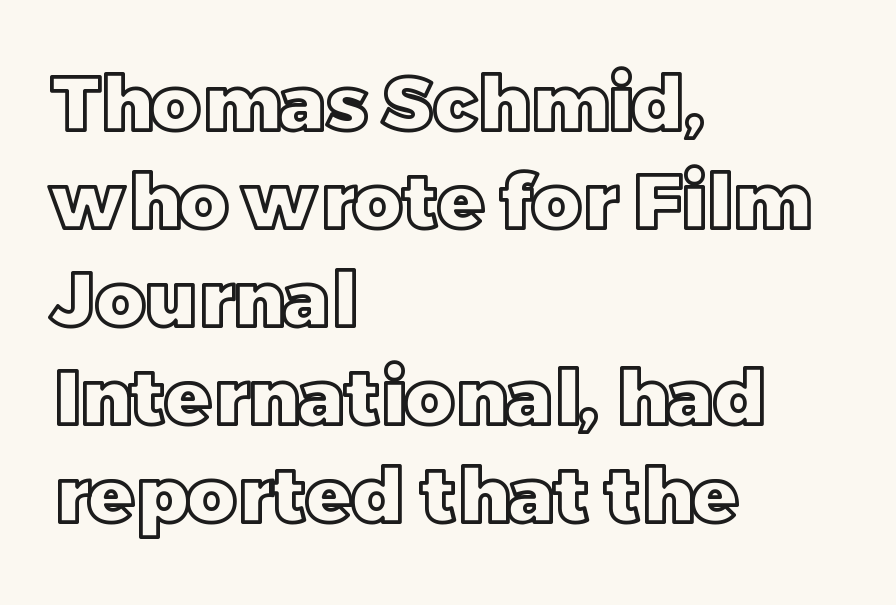
In terms of posture, this sample is upright. The strip under each line holds only bare page. Horizontally, the lines are justified to the leading edge only. Vertical spacing — default. Spacing verdict: proportional, widths tailored to each character.
